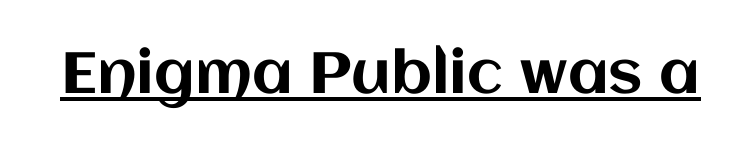
The image shows 58 px text type, upright; set normal letter spacing, underlined; medium stroke contrast and a large x-height.
